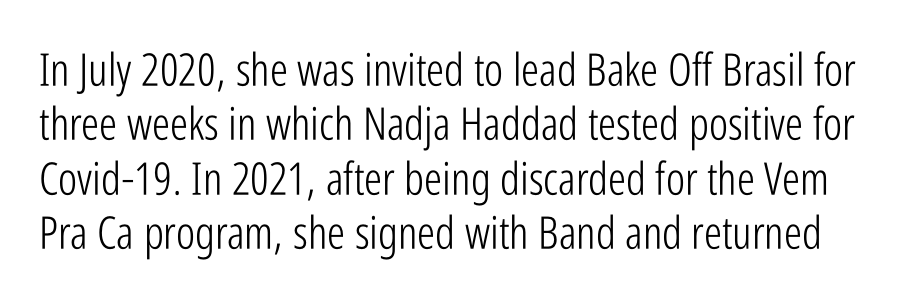
Q: Is the text bold? A: No.
Q: Is the text italic (slanted)? A: No, it is upright.
Q: Is the typeface a serif or a sans-serif typeface? A: Sans-serif.
Q: Is the text underlined? A: No.
Q: Is the spacing between letters normal or unusually wide? A: Normal.
Q: Width (condensed, normal, or wide)? A: Condensed.
Q: Stroke contrast? A: Low.
Q: x-height? A: Medium.
Q: Monospaced? A: No.
